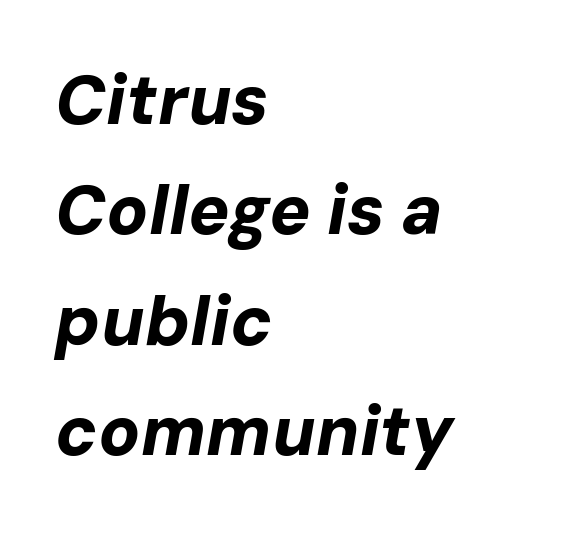
The image shows 69 px bold type, italic (leaning right); set left-aligned, normal line spacing (1.6x), normal letter spacing, not underlined; low stroke contrast and a medium x-height.
